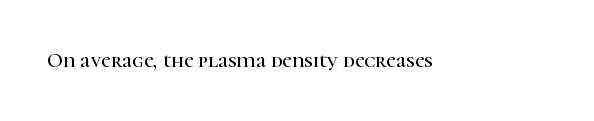
The image shows 21 px text type, upright; set normal letter spacing, not underlined.
